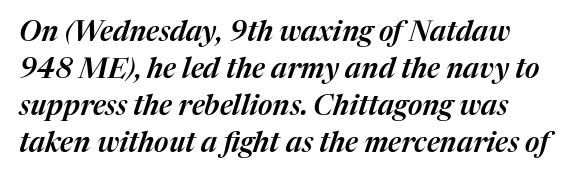
The image shows 28 px text type, italic (leaning right); set normal line spacing (1.32x), normal letter spacing, not underlined; medium stroke contrast and a medium x-height.
